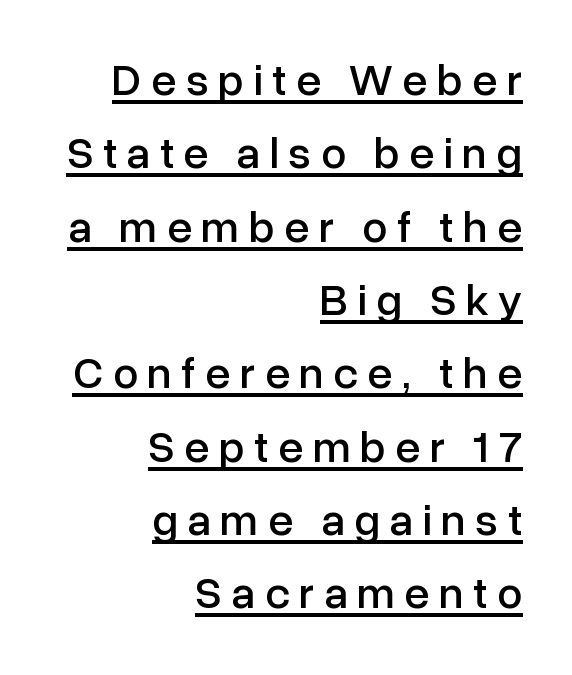
The image shows 45 px sans-serif type, upright; set right-aligned, normal line spacing (1.63x), unusually wide letter spacing (+0.21 em), underlined; low stroke contrast and a medium x-height.
